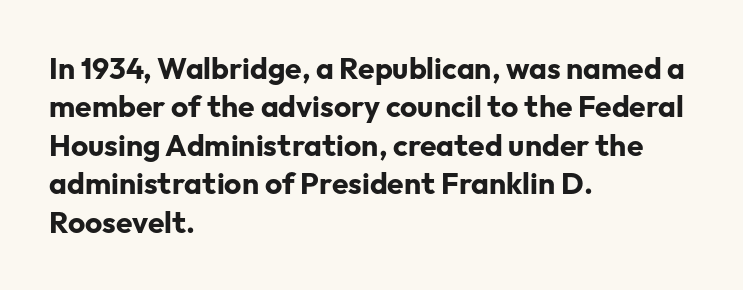
{"serif": "no", "italic": "no", "bold": "yes", "weight": "bold", "width": "normal", "stroke_contrast": "low", "x_height": "medium", "monospaced": "no", "underline": "no", "align": "left", "line_spacing": "normal", "line_spacing_ratio": 1.28, "letter_spacing": "normal", "letter_spacing_em": 0.0, "glyph_px": 30}
